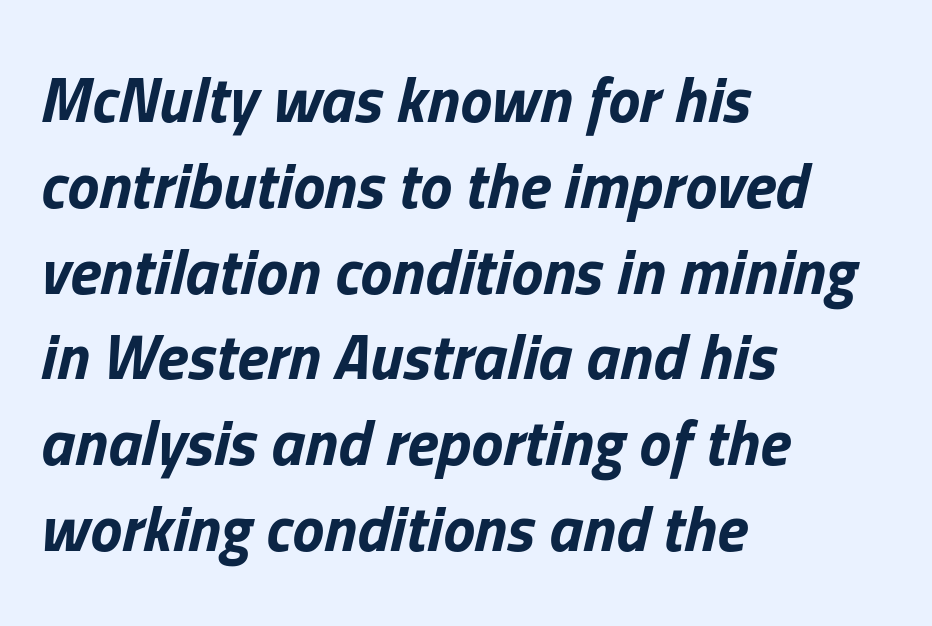
The font's italic variant was chosen for this text. How would I describe the line gaps? Plain and ordinary. The specimen omits any rule beneath the text block's lines. The passage shown is typed in a proportional face where columns would drift.
